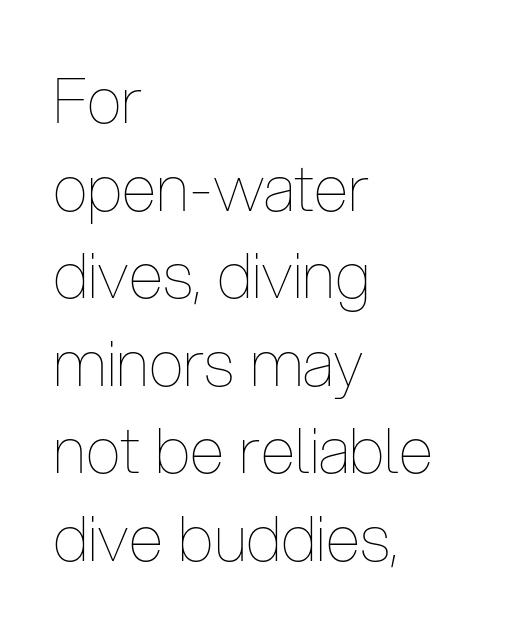
The image shows 63 px thin, condensed type, upright; set left-aligned, normal line spacing (1.39x), normal letter spacing, not underlined; low stroke contrast and a medium x-height.
